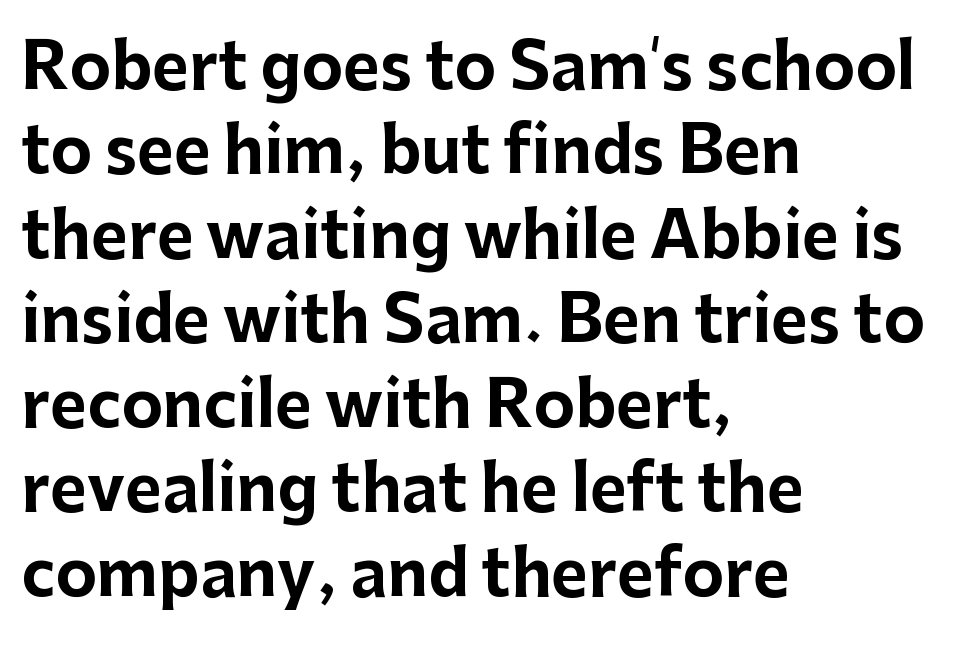
{"serif": "no", "italic": "no", "bold": "yes", "weight": "bold", "width": "normal", "stroke_contrast": "low", "x_height": "medium", "monospaced": "no", "underline": "no", "align": "left", "line_spacing": "normal", "line_spacing_ratio": 1.34, "letter_spacing": "normal", "letter_spacing_em": 0.0, "glyph_px": 63}
